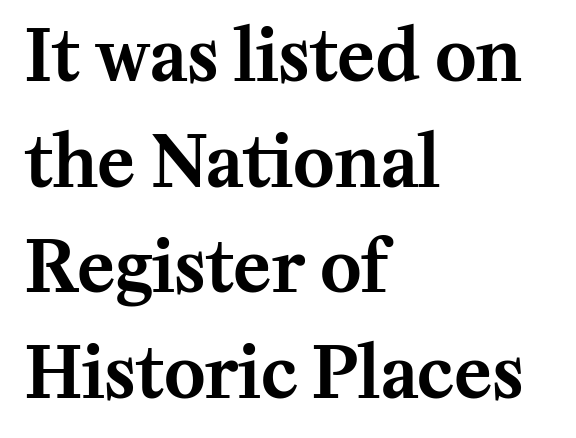
These lines sit exactly where default settings would place them. The lettering stays uniformly vertical, giving the passage a roman look. The glyphs in this specimen are seriffed. Inter-character spacing is left at the font's built-in metrics. The rendering anchors every line to the left-hand side. The rendering uses natural spacing where letterforms have individual widths.
